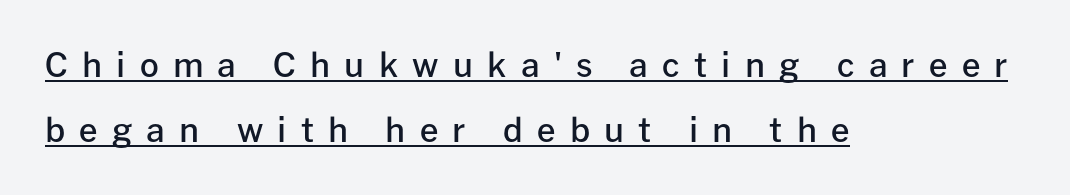
Q: Is the text bold? A: Semi-bold.
Q: Is the text italic (slanted)? A: No, it is upright.
Q: Is the typeface a serif or a sans-serif typeface? A: Sans-serif.
Q: Is the text underlined? A: Yes.
Q: How is the paragraph aligned? A: Left-aligned.
Q: Is the spacing between letters normal or unusually wide? A: Unusually wide.
Q: Is the spacing between lines tight, normal or loose? A: Loose.
Q: Width (condensed, normal, or wide)? A: Normal.
Q: Stroke contrast? A: Low.
Q: x-height? A: Medium.
Q: Monospaced? A: No.
